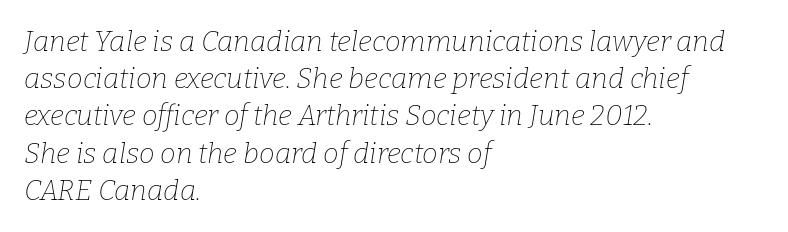
Q: Is the text bold? A: No.
Q: Is the text italic (slanted)? A: Yes, it leans right by about 9 degrees.
Q: Is the typeface a serif or a sans-serif typeface? A: Serif.
Q: Is the text underlined? A: No.
Q: How is the paragraph aligned? A: Left-aligned.
Q: Is the spacing between letters normal or unusually wide? A: Normal.
Q: Is the spacing between lines tight, normal or loose? A: Normal.
Q: Width (condensed, normal, or wide)? A: Normal.
Q: Stroke contrast? A: Low.
Q: x-height? A: Medium.
Q: Monospaced? A: No.
